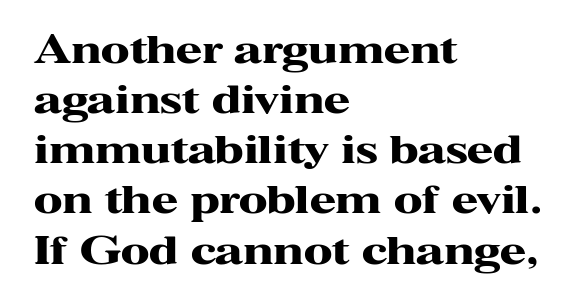
Every row of glyphs begins at an identical x-position on the left. Check the space under the baseline: it is left empty. Type style note: has serifs. Caption: standard tracking, unaltered. Proportional: the letters do not fall into vertical columns. Quick note: not italic, upright.
